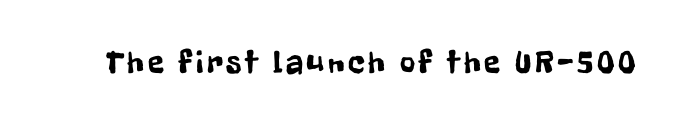
Q: Is the text italic (slanted)? A: No, it is upright.
Q: Is the typeface a serif or a sans-serif typeface? A: Sans-serif.
Q: Is the text underlined? A: No.
Q: Width (condensed, normal, or wide)? A: Condensed.
Q: Stroke contrast? A: Low.
Q: x-height? A: Medium.
Q: Monospaced? A: No.
